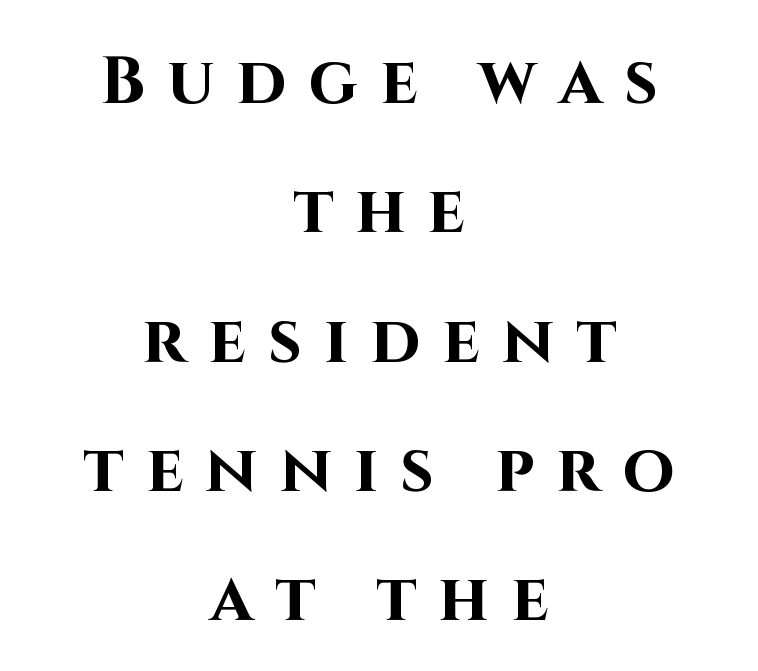
Q: Is the text bold? A: Yes.
Q: Is the text italic (slanted)? A: No, it is upright.
Q: Is the typeface a serif or a sans-serif typeface? A: Sans-serif.
Q: Is the text underlined? A: No.
Q: How is the paragraph aligned? A: Centered.
Q: Is the spacing between letters normal or unusually wide? A: Unusually wide.
Q: Is the spacing between lines tight, normal or loose? A: Loose.
Q: Width (condensed, normal, or wide)? A: Normal.
Q: Stroke contrast? A: High.
Q: x-height? A: Large.
Q: Monospaced? A: No.
